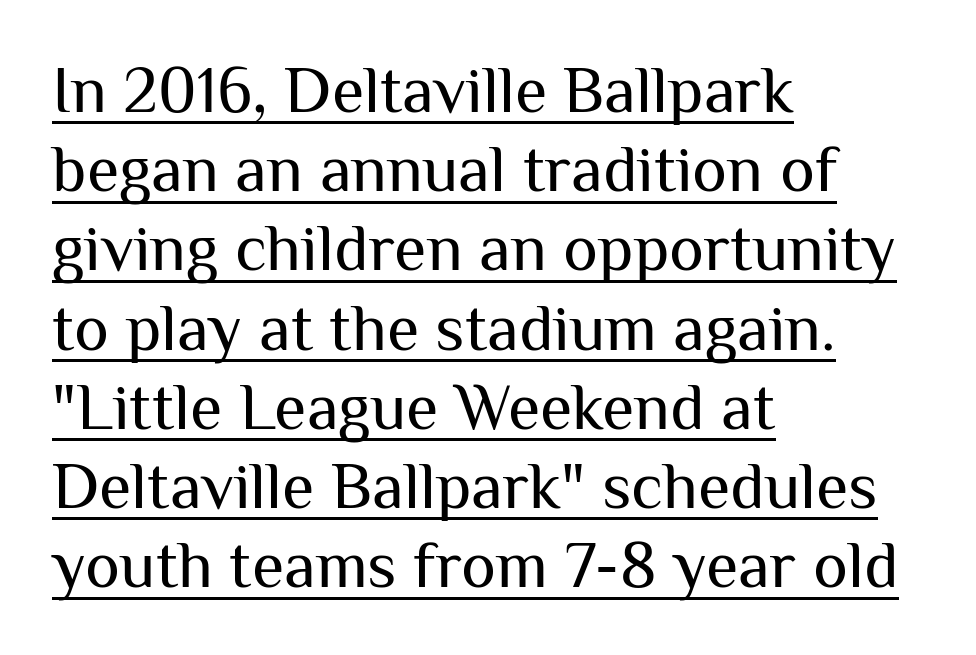
{"serif": "no", "italic": "no", "bold": "no", "weight": "regular", "width": "normal", "stroke_contrast": "medium", "x_height": "medium", "monospaced": "no", "underline": "yes", "align": "left", "line_spacing_ratio": 1.2, "letter_spacing": "normal", "letter_spacing_em": 0.0, "glyph_px": 66}
